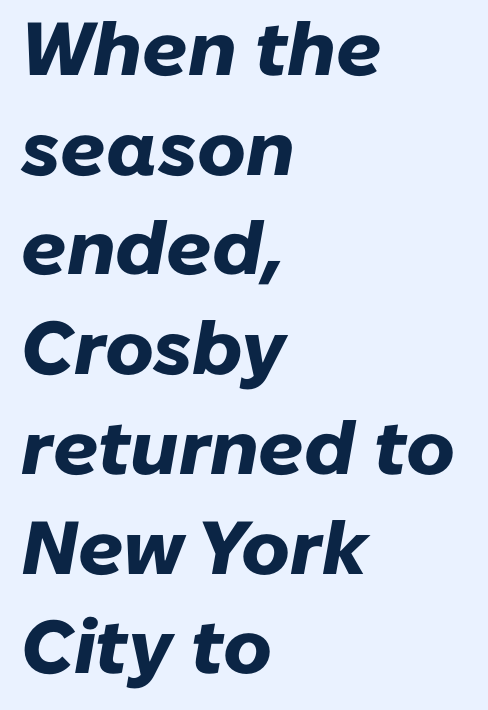
{"italic": "yes", "lean": "right", "slant_degrees": 10, "bold": "yes", "weight": "heavy", "width": "normal", "stroke_contrast": "low", "x_height": "medium", "monospaced": "no", "underline": "no", "align": "left", "line_spacing": "normal", "line_spacing_ratio": 1.33, "letter_spacing": "normal", "letter_spacing_em": 0.0, "glyph_px": 75}
